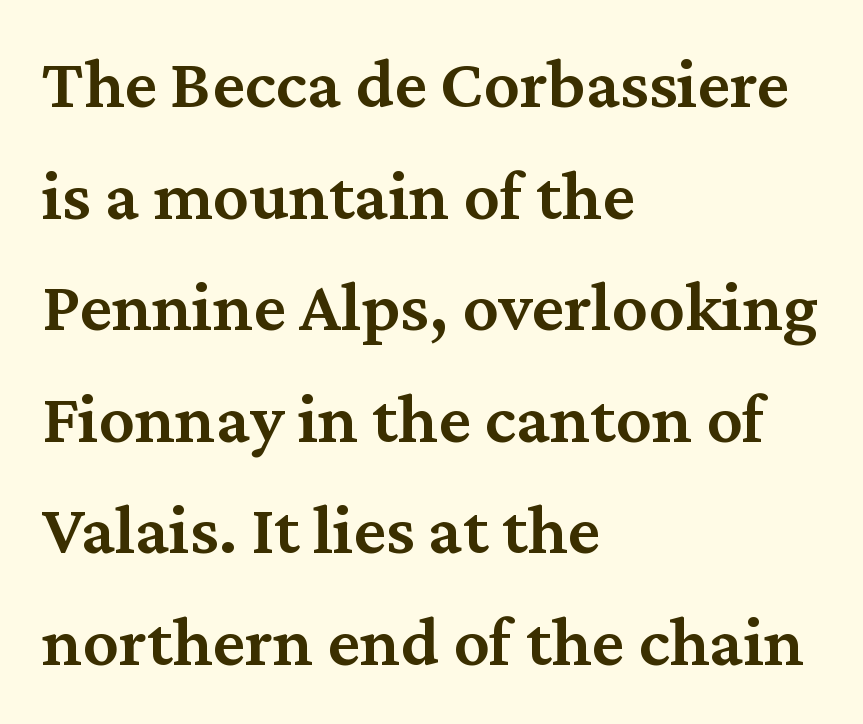
The image shows 72 px semibold serif type, upright; set left-aligned, normal line spacing (1.55x), normal letter spacing, not underlined; medium stroke contrast and a medium x-height.
